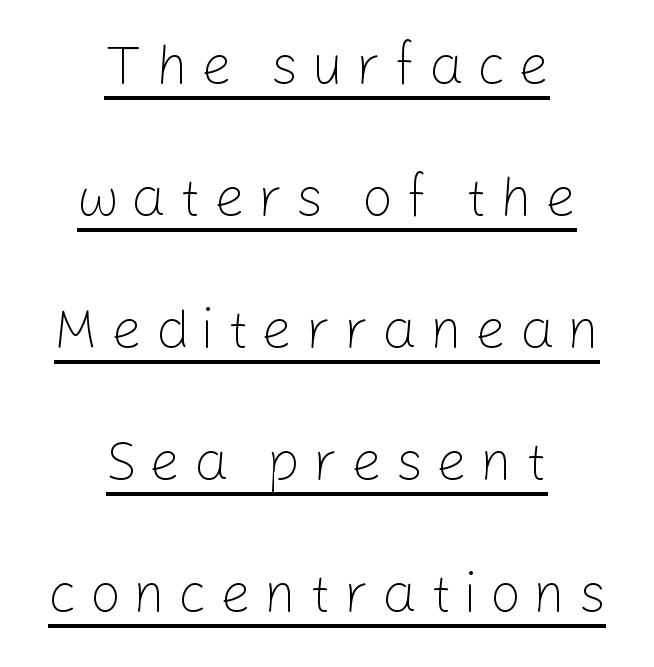
The image shows 55 px light sans-serif type, upright; set centered, loose line spacing (2.4x), unusually wide letter spacing (+0.23 em), underlined; low stroke contrast and a medium x-height.
